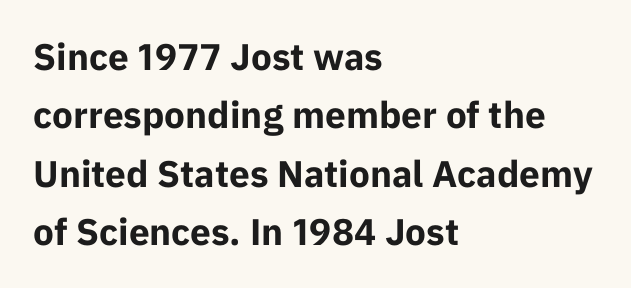
Q: Is the text bold? A: Yes.
Q: Is the text italic (slanted)? A: No, it is upright.
Q: Is the typeface a serif or a sans-serif typeface? A: Sans-serif.
Q: Is the text underlined? A: No.
Q: How is the paragraph aligned? A: Left-aligned.
Q: Is the spacing between letters normal or unusually wide? A: Normal.
Q: Is the spacing between lines tight, normal or loose? A: Normal.
Q: Width (condensed, normal, or wide)? A: Normal.
Q: Stroke contrast? A: Low.
Q: x-height? A: Medium.
Q: Monospaced? A: No.
